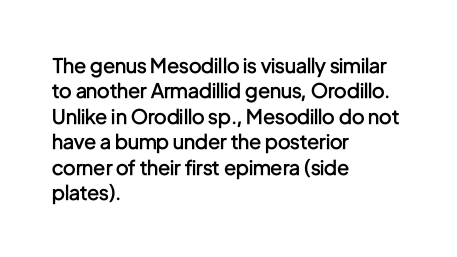
{"italic": "no", "bold": "semi", "underline": "no", "align": "left", "line_spacing": "normal", "line_spacing_ratio": 1.27, "letter_spacing": "normal", "letter_spacing_em": 0.0, "glyph_px": 20}
